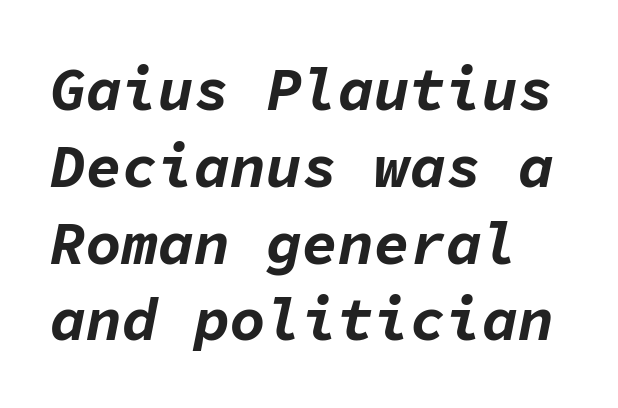
{"italic": "yes", "lean": "right", "slant_degrees": 11, "bold": "yes", "weight": "bold", "width": "normal", "stroke_contrast": "low", "x_height": "medium", "monospaced": "yes", "underline": "no", "line_spacing": "normal", "line_spacing_ratio": 1.28, "letter_spacing": "normal", "letter_spacing_em": 0.0, "glyph_px": 60}
